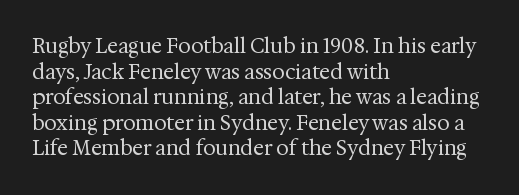
Q: Is the text bold? A: No.
Q: Is the text italic (slanted)? A: No, it is upright.
Q: Is the text underlined? A: No.
Q: How is the paragraph aligned? A: Left-aligned.
Q: Is the spacing between letters normal or unusually wide? A: Normal.
Q: Is the spacing between lines tight, normal or loose? A: Normal.
